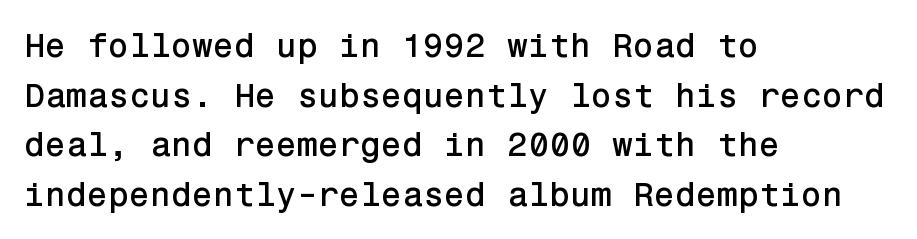
The image shows 34 px sans-serif type, upright; set left-aligned, normal line spacing (1.46x), normal letter spacing, not underlined; low stroke contrast and a medium x-height.
